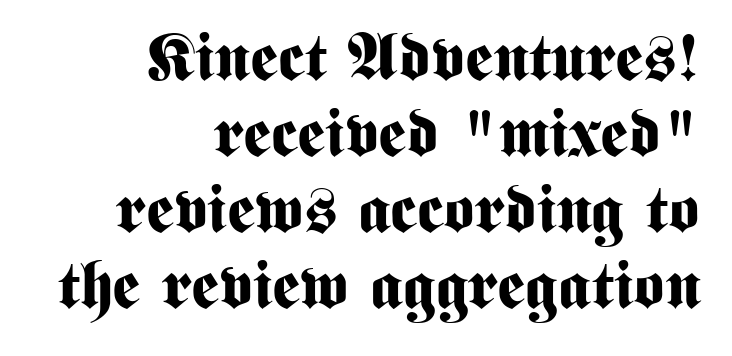
{"serif": "no", "italic": "no", "bold": "yes", "weight": "bold", "width": "condensed", "stroke_contrast": "medium", "x_height": "medium", "monospaced": "no", "underline": "no", "align": "right", "line_spacing": "tight", "line_spacing_ratio": 1.15, "letter_spacing": "normal", "letter_spacing_em": 0.0, "glyph_px": 66}
